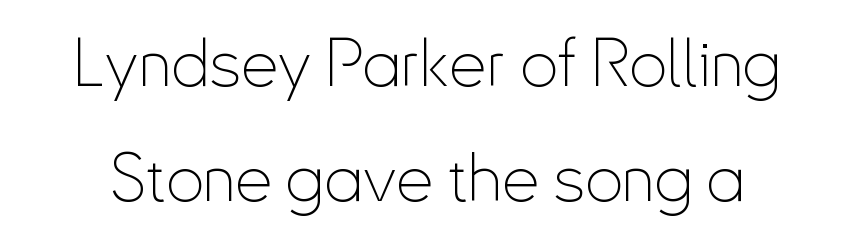
Words float on clear page, feet unadorned. In terms of letterform style, serifs are entirely absent. Varying glyph widths throughout — classic text-font behaviour. The typesetting does not lean heavy: it is not bold. Nothing unusual about the tracking: characters are spaced as the font intends.
